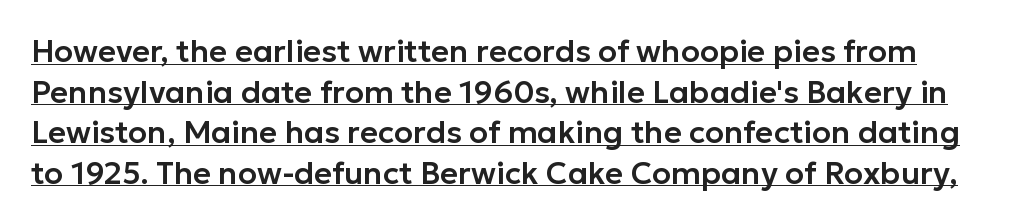
{"serif": "no", "italic": "no", "width": "normal", "stroke_contrast": "low", "x_height": "medium", "monospaced": "no", "underline": "yes", "line_spacing": "normal", "line_spacing_ratio": 1.31, "letter_spacing": "normal", "letter_spacing_em": 0.0, "glyph_px": 31}
